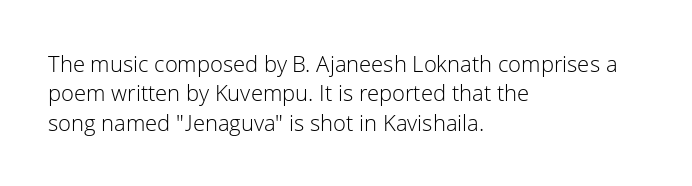
Bare-footed words on every line. Every stem runs plumb, perpendicular to the baseline. The typesetting does not lean heavy: it is not bold. Tracking value appears to be zero — textbook default spacing. The vertical gap from one line to the next is medium.
